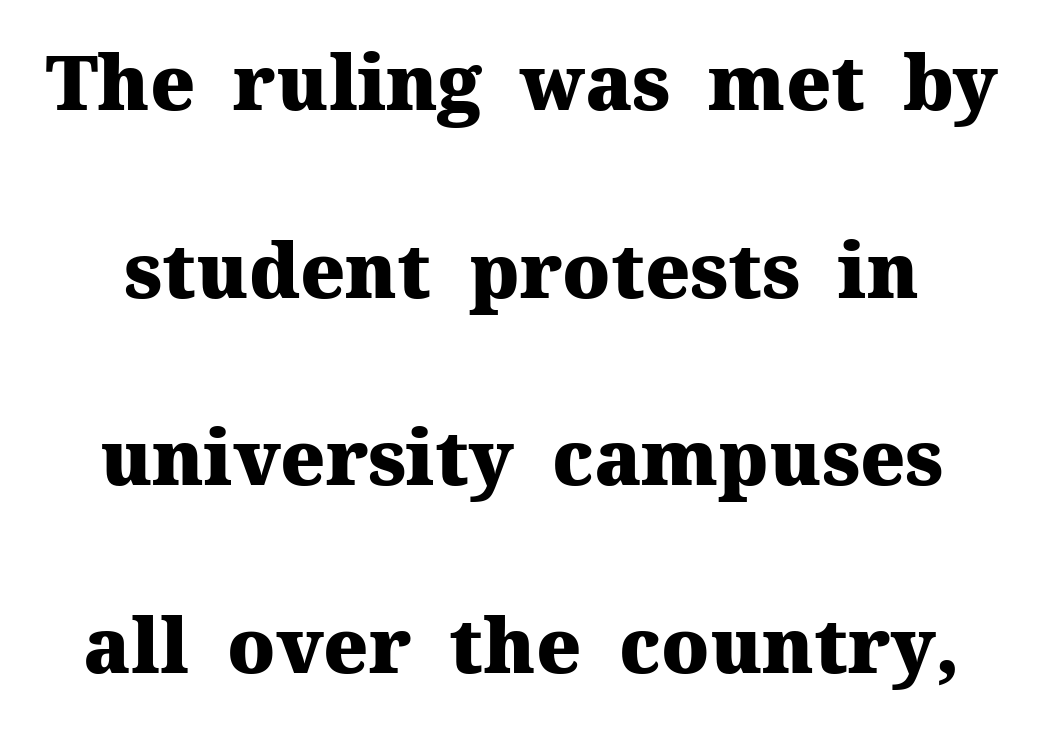
The image shows 76 px heavy serif type, upright; set loose line spacing (2.47x), normal letter spacing, not underlined; medium stroke contrast and a medium x-height.
